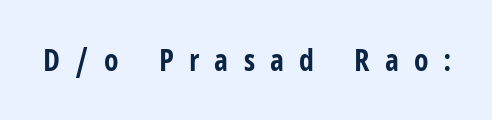
This sample has the flowing, uneven cadence of proportional lettering. This sample uses an upright cut, with every glyph sitting square on the baseline. The words here are not underlined. Look at the stroke-to-counter ratio: heavy, a bold. No feet cap the strokes, marking this as sans-serif type. Inter-character spacing is expanded well beyond the font's built-in metrics.
